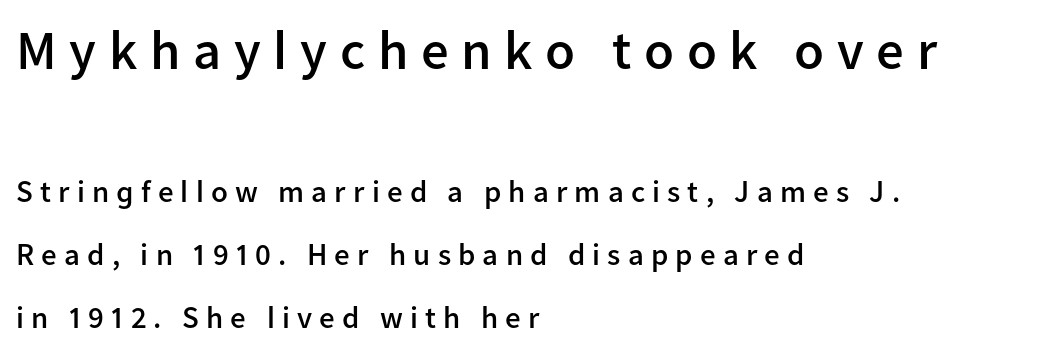
Q: Is the text bold? A: Semi-bold.
Q: Is the text italic (slanted)? A: No, it is upright.
Q: Is the typeface a serif or a sans-serif typeface? A: Sans-serif.
Q: Is the text underlined? A: No.
Q: How is the paragraph aligned? A: Left-aligned.
Q: Is the spacing between letters normal or unusually wide? A: Unusually wide.
Q: Is the spacing between lines tight, normal or loose? A: Loose.
Q: Which block of text is set in a larger size, the first (top) or the second (bottom)? A: The first (top) one.
Q: Width (condensed, normal, or wide)? A: Normal.
Q: Stroke contrast? A: Low.
Q: x-height? A: Medium.
Q: Monospaced? A: No.
